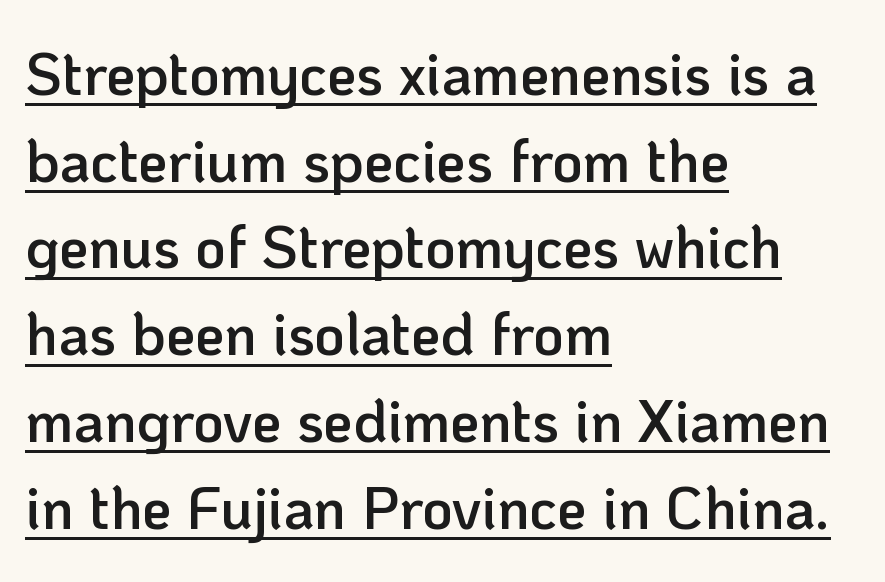
{"serif": "no", "italic": "no", "bold": "semi", "weight": "semibold", "width": "normal", "stroke_contrast": "low", "x_height": "medium", "monospaced": "no", "underline": "yes", "align": "left", "line_spacing": "normal", "line_spacing_ratio": 1.47, "letter_spacing": "normal", "letter_spacing_em": 0.0, "glyph_px": 59}
